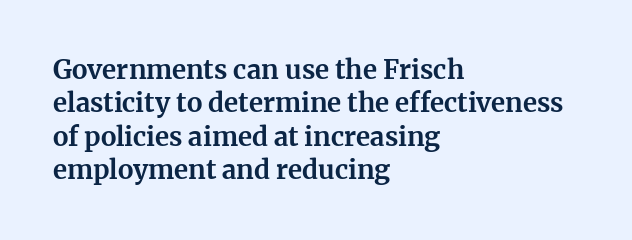
{"italic": "no", "bold": "yes", "underline": "no", "align": "left", "line_spacing": "normal", "line_spacing_ratio": 1.28, "letter_spacing": "normal", "letter_spacing_em": 0.0, "glyph_px": 26}
